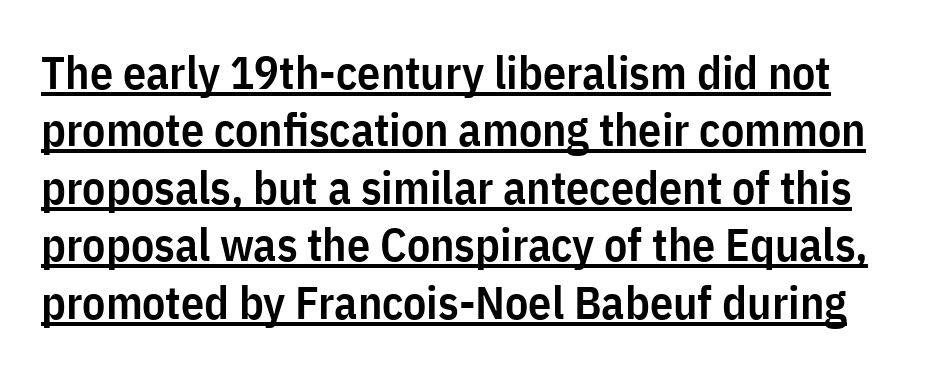
{"serif": "no", "italic": "no", "bold": "semi", "weight": "semibold", "width": "condensed", "stroke_contrast": "low", "x_height": "medium", "monospaced": "no", "underline": "yes", "line_spacing": "normal", "line_spacing_ratio": 1.25, "letter_spacing": "normal", "letter_spacing_em": 0.0, "glyph_px": 46}
